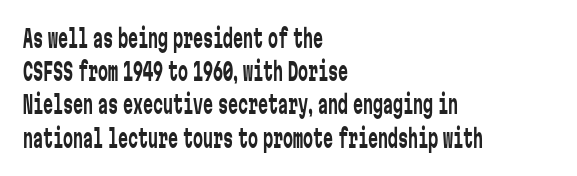
The image shows 25 px text type, upright; set left-aligned, normal line spacing (1.33x), normal letter spacing, not underlined.
